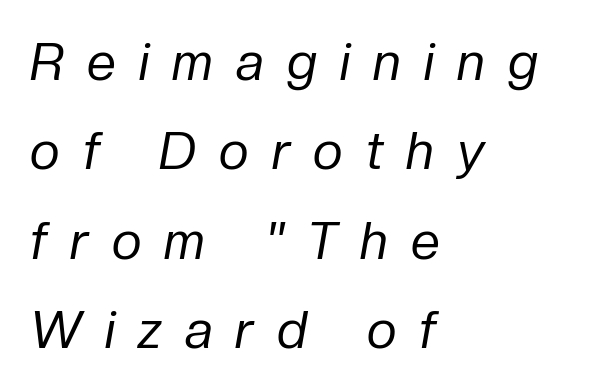
In terms of letterspacing, this is a distinctly airy, spread setting. Is this a fixed-width face? No — the glyphs have proportional, varying widths. The zone under the glyphs is completely vacant. Quick note: italic.
